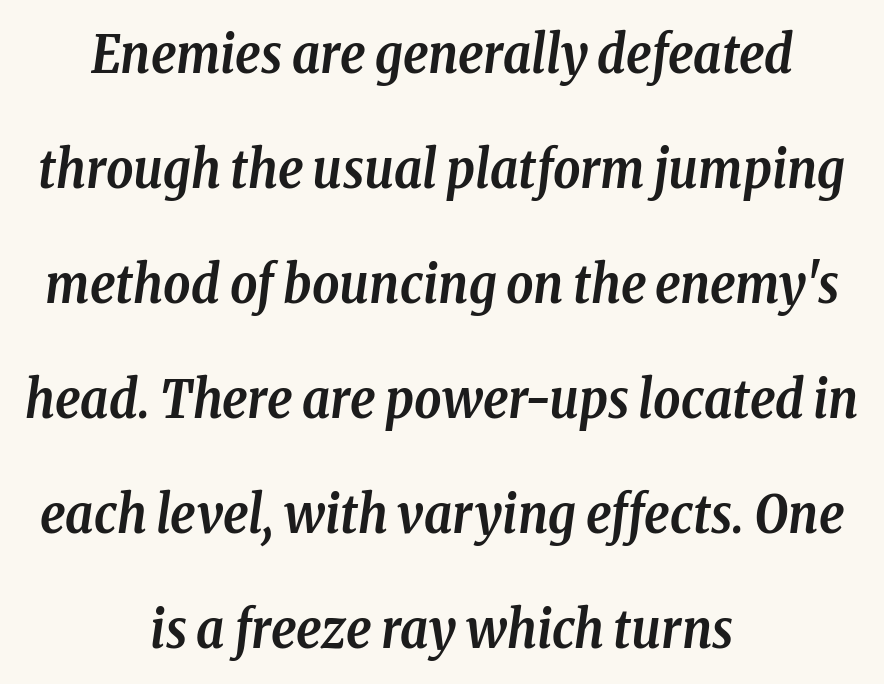
Q: Is the text bold? A: Yes.
Q: Is the text italic (slanted)? A: Yes, it leans right by about 8 degrees.
Q: Is the typeface a serif or a sans-serif typeface? A: Serif.
Q: Is the text underlined? A: No.
Q: How is the paragraph aligned? A: Centered.
Q: Is the spacing between letters normal or unusually wide? A: Normal.
Q: Is the spacing between lines tight, normal or loose? A: Loose.
Q: Width (condensed, normal, or wide)? A: Condensed.
Q: Stroke contrast? A: Low.
Q: x-height? A: Medium.
Q: Monospaced? A: No.
